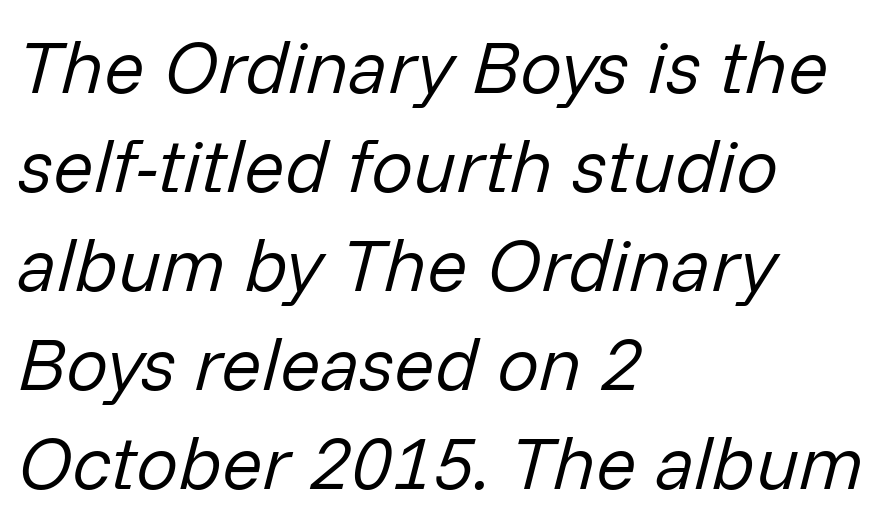
The image shows 75 px regular-weight type, italic (leaning right); set left-aligned, normal line spacing (1.32x), normal letter spacing, not underlined; low stroke contrast and a medium x-height.
